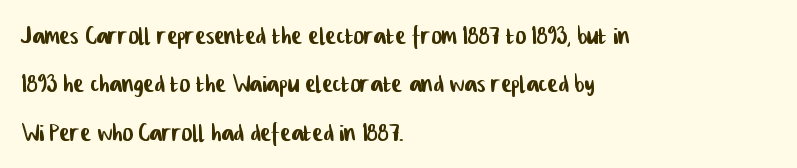
The image shows 32 px condensed sans-serif type; set left-aligned, normal line spacing (1.51x), normal letter spacing, not underlined; low stroke contrast and a medium x-height.
